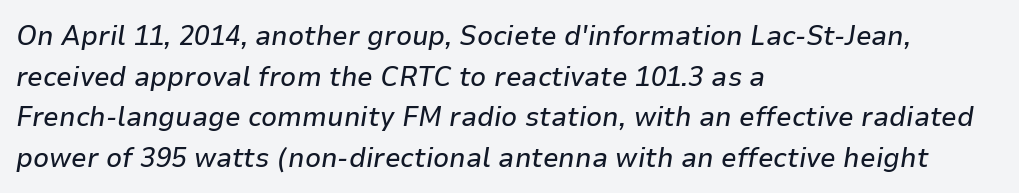
Q: Is the text italic (slanted)? A: Yes, it leans right by about 9 degrees.
Q: Is the text underlined? A: No.
Q: How is the paragraph aligned? A: Left-aligned.
Q: Is the spacing between letters normal or unusually wide? A: Normal.
Q: Is the spacing between lines tight, normal or loose? A: Normal.
Q: Width (condensed, normal, or wide)? A: Normal.
Q: Stroke contrast? A: Low.
Q: x-height? A: Medium.
Q: Monospaced? A: No.
